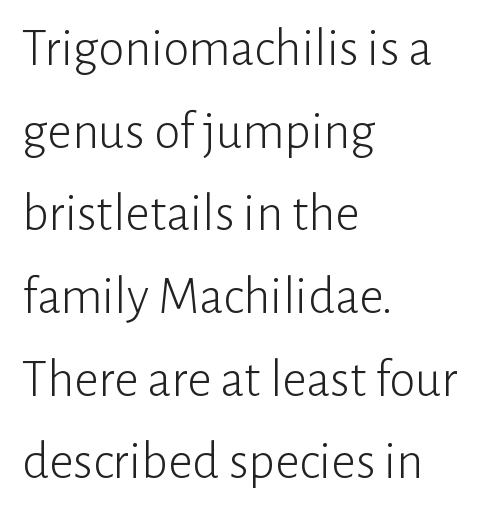
The typeface chosen for these lines omits serifs. The gaps between neighbouring characters are ordinary and unremarkable. The rendering anchors every line to the left-hand side. The glyphs are unaccompanied by any horizontal stroke below them. Whoever set this chose a conventional vertical rhythm. Italic? Not at all — the glyphs are vertical.
